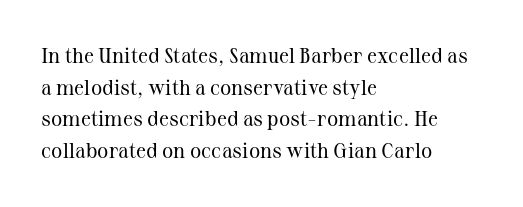
The image shows 21 px text type, upright; set left-aligned, normal line spacing (1.51x), normal letter spacing, not underlined.
